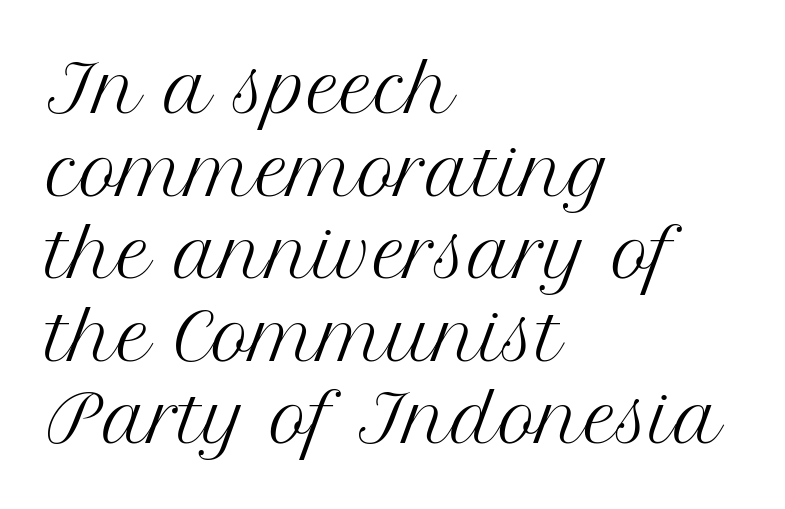
{"bold": "no", "weight": "regular", "width": "normal", "stroke_contrast": "medium", "x_height": "medium", "monospaced": "no", "underline": "no", "align": "left", "line_spacing": "normal", "line_spacing_ratio": 1.27, "letter_spacing": "normal", "letter_spacing_em": 0.0, "glyph_px": 65}
